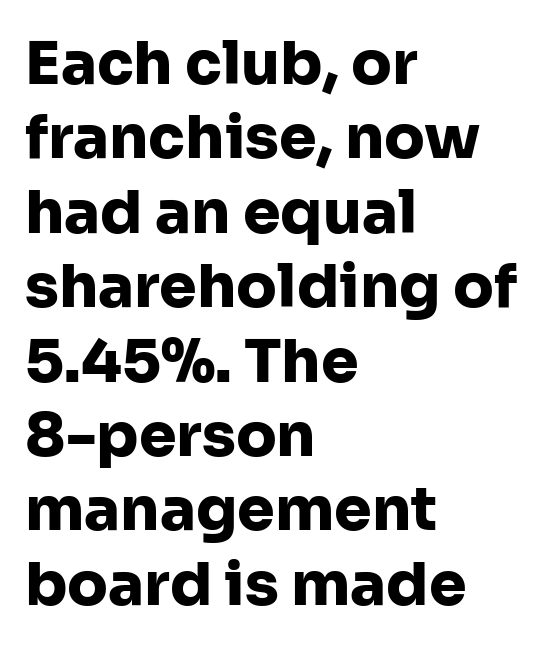
The image shows 60 px heavy sans-serif type, upright; set left-aligned, line spacing 1.24x, normal letter spacing, not underlined; low stroke contrast and a medium x-height.
